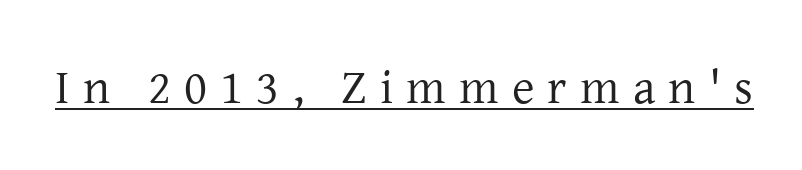
Q: Is the text bold? A: No.
Q: Is the text italic (slanted)? A: No, it is upright.
Q: Is the typeface a serif or a sans-serif typeface? A: Serif.
Q: Is the text underlined? A: Yes.
Q: Is the spacing between letters normal or unusually wide? A: Unusually wide.
Q: Width (condensed, normal, or wide)? A: Normal.
Q: Stroke contrast? A: Low.
Q: x-height? A: Medium.
Q: Monospaced? A: No.
